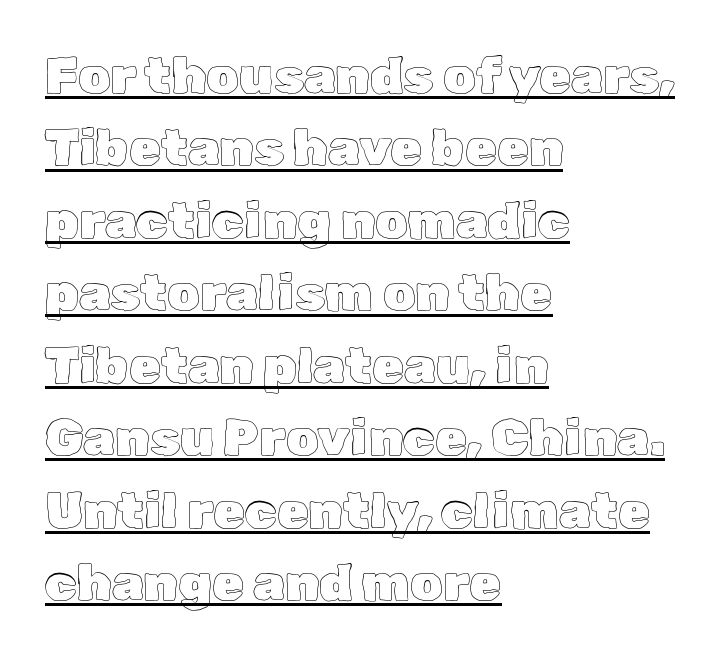
{"italic": "no", "width": "normal", "x_height": "medium", "monospaced": "no", "underline": "yes", "align": "left", "line_spacing": "normal", "line_spacing_ratio": 1.42, "letter_spacing": "normal", "letter_spacing_em": 0.0, "glyph_px": 51}
